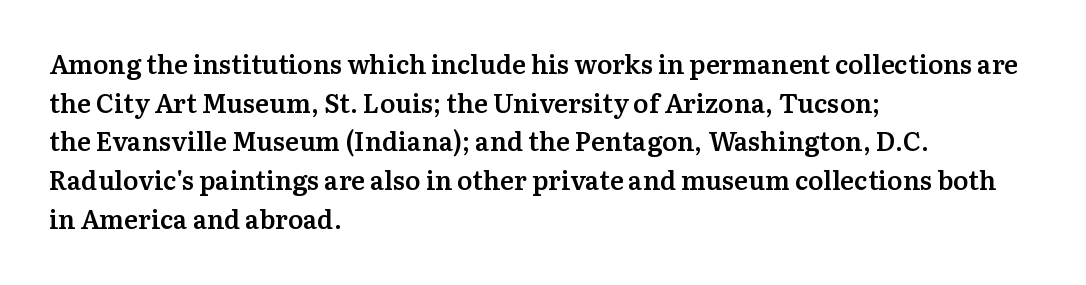
What stands out about the letter spacing? Nothing — it is the standard amount. Where is the straight margin? On the left. The glyphs are unaccompanied by any horizontal stroke below them. Is there any slant? The stems are plumb. The leading is moderate, giving the passage an even texture.
